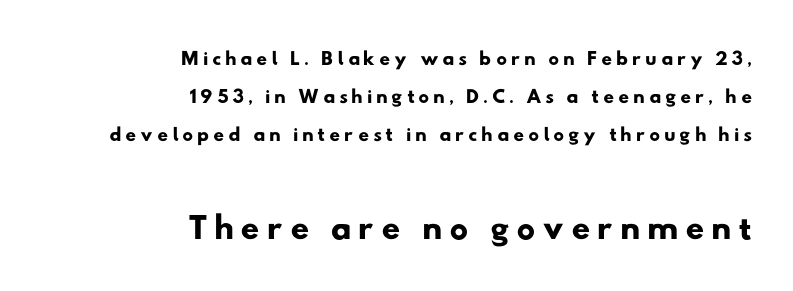
The image shows 52 px wide sans-serif type; set right-aligned, normal line spacing (1.27x), not underlined; the second (bottom) block is 1.73x larger; low stroke contrast and a small x-height.
